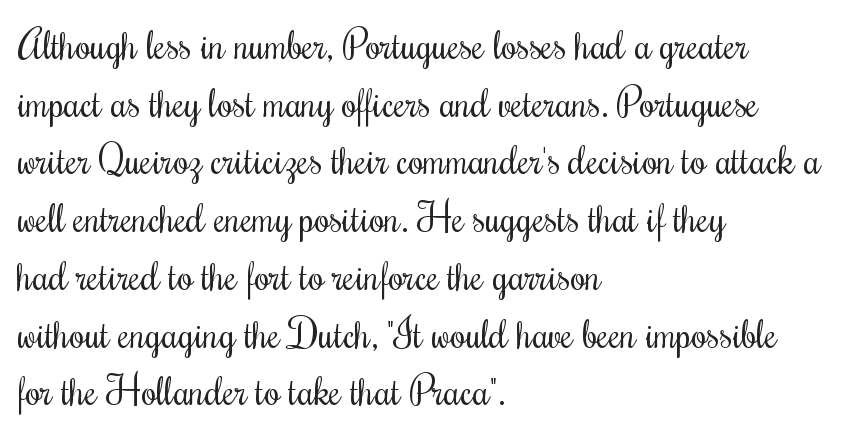
{"bold": "no", "weight": "regular", "width": "condensed", "stroke_contrast": "medium", "x_height": "small", "monospaced": "no", "underline": "no", "align": "left", "line_spacing": "normal", "line_spacing_ratio": 1.48, "letter_spacing": "normal", "letter_spacing_em": 0.0, "glyph_px": 39}
